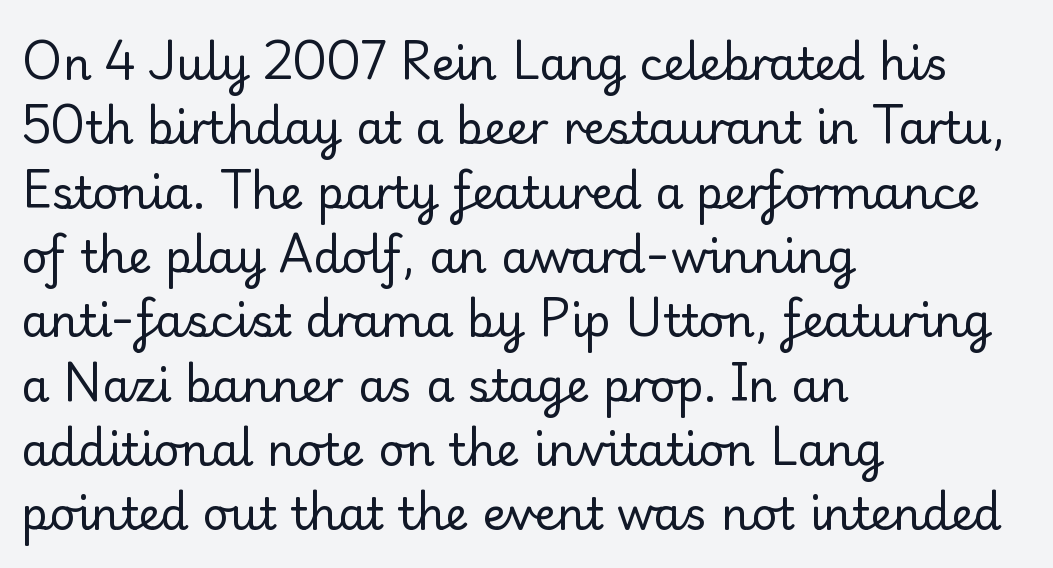
The image shows 45 px regular-weight serif type, upright; set left-aligned, normal line spacing (1.43x), normal letter spacing, not underlined; low stroke contrast and a small x-height.
